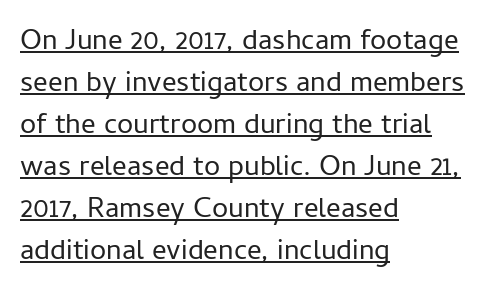
{"serif": "no", "italic": "no", "bold": "no", "weight": "regular", "width": "normal", "stroke_contrast": "low", "x_height": "medium", "monospaced": "no", "underline": "yes", "align": "left", "line_spacing": "normal", "line_spacing_ratio": 1.45, "letter_spacing": "normal", "letter_spacing_em": 0.0, "glyph_px": 29}
